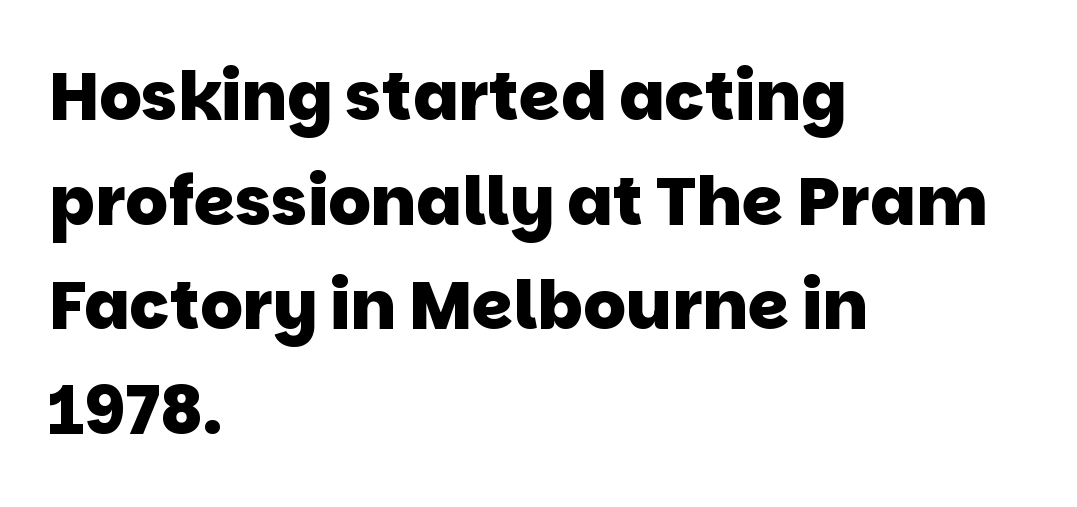
In terms of letterform style, serifs are entirely absent. The sample has been set heavy, in full bold. The rendering uses natural spacing where letterforms have individual widths. These lines sit exactly where default settings would place them. Each line starts at the same left margin while the right side varies. A clean baseline with only descenders dipping below it.
